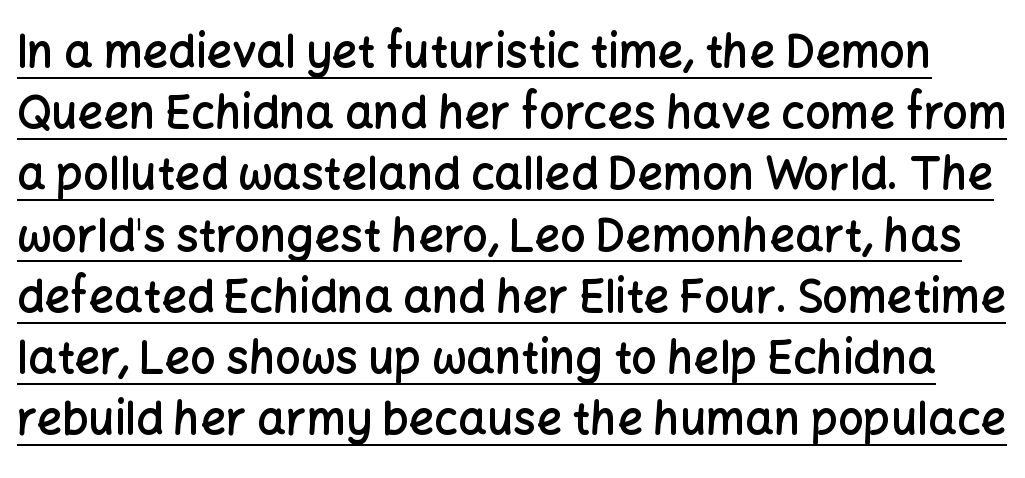
Q: Is the text bold? A: Semi-bold.
Q: Is the text italic (slanted)? A: No, it is upright.
Q: Is the typeface a serif or a sans-serif typeface? A: Sans-serif.
Q: Is the text underlined? A: Yes.
Q: Is the spacing between letters normal or unusually wide? A: Normal.
Q: Is the spacing between lines tight, normal or loose? A: Normal.
Q: Width (condensed, normal, or wide)? A: Normal.
Q: Stroke contrast? A: Low.
Q: x-height? A: Medium.
Q: Monospaced? A: No.
